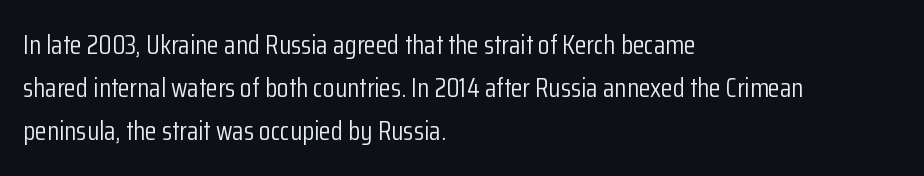
Posture: straight, roman, zero tilt. Notice how descenders clear the ascenders below comfortably — that's standard leading. Visually the block forms a straight wall on the left and a jagged coastline on the right. Descenders hang freely into open space. The type is set solid horizontally, with unmodified tracking. Heft: none added — not bold.
